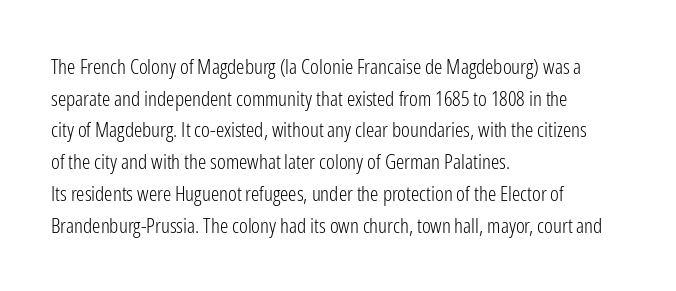
{"italic": "no", "bold": "no", "underline": "no", "align": "left", "line_spacing": "normal", "line_spacing_ratio": 1.51, "letter_spacing": "normal", "letter_spacing_em": 0.0, "glyph_px": 21}
